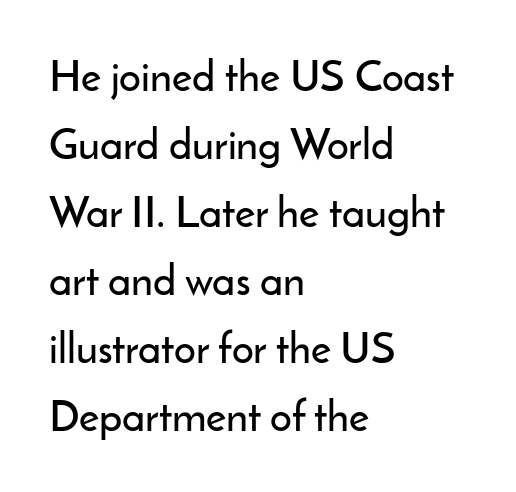
The image shows 43 px sans-serif type, upright; set left-aligned, normal line spacing (1.58x), normal letter spacing, not underlined; low stroke contrast and a small x-height.
